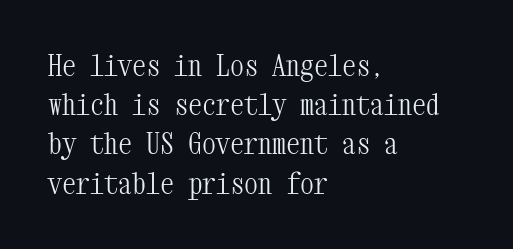
The image shows 28 px light, condensed serif type, upright, monospaced; set left-aligned, normal line spacing (1.4x), normal letter spacing, not underlined; medium stroke contrast and a medium x-height.
